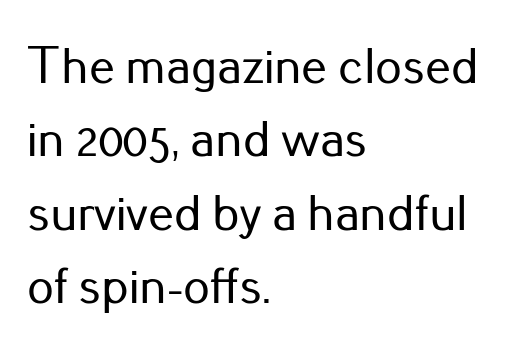
Q: Is the text italic (slanted)? A: No, it is upright.
Q: Is the typeface a serif or a sans-serif typeface? A: Sans-serif.
Q: Is the text underlined? A: No.
Q: How is the paragraph aligned? A: Left-aligned.
Q: Is the spacing between letters normal or unusually wide? A: Normal.
Q: Is the spacing between lines tight, normal or loose? A: Normal.
Q: Width (condensed, normal, or wide)? A: Normal.
Q: Stroke contrast? A: Low.
Q: x-height? A: Small.
Q: Monospaced? A: No.
